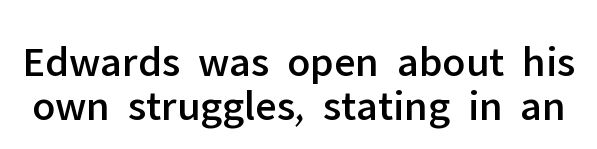
{"serif": "no", "italic": "no", "width": "normal", "stroke_contrast": "low", "x_height": "medium", "monospaced": "no", "underline": "no", "line_spacing": "tight", "line_spacing_ratio": 1.0, "letter_spacing": "normal", "letter_spacing_em": 0.0, "glyph_px": 44}
